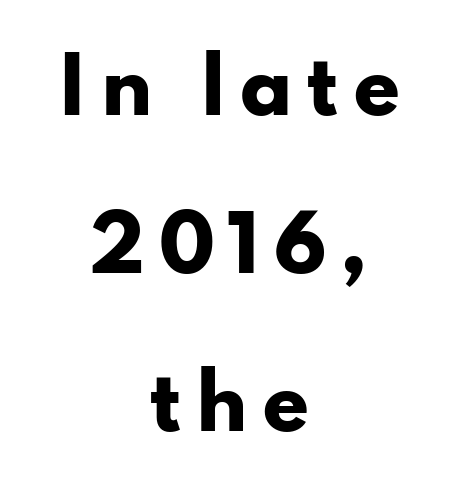
{"serif": "no", "italic": "no", "bold": "yes", "weight": "heavy", "width": "wide", "stroke_contrast": "low", "x_height": "small", "monospaced": "no", "underline": "no", "align": "center", "line_spacing": "loose", "line_spacing_ratio": 2.11, "glyph_px": 75}
